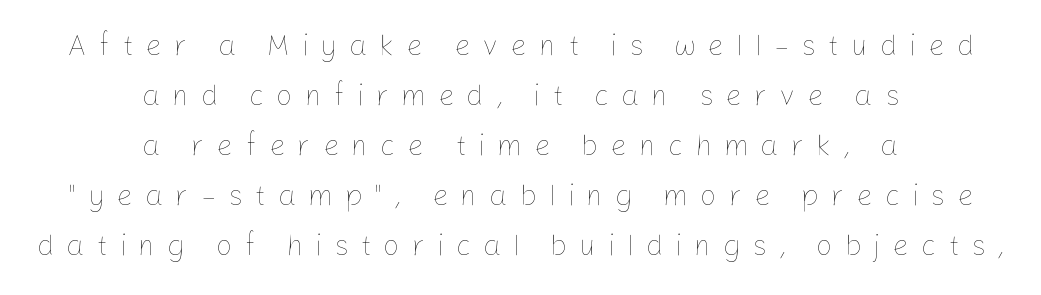
Q: Is the text bold? A: No.
Q: Is the text italic (slanted)? A: No, it is upright.
Q: Is the text underlined? A: No.
Q: How is the paragraph aligned? A: Centered.
Q: Is the spacing between letters normal or unusually wide? A: Unusually wide.
Q: Width (condensed, normal, or wide)? A: Normal.
Q: Stroke contrast? A: Low.
Q: x-height? A: Medium.
Q: Monospaced? A: No.
